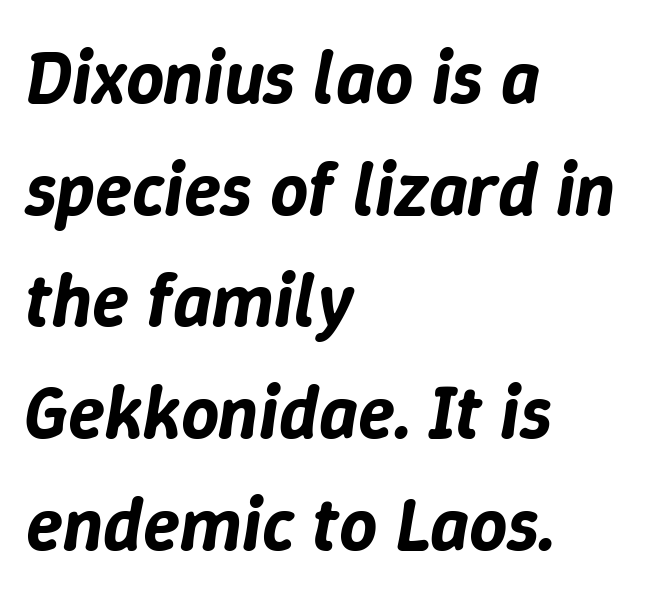
Looks like regular typesetting: each glyph gets only the width it needs. Caption: standard tracking, unaltered. The block of text has a typical density, with ordinary space between rows. Anything drawn beneath the words? Only blank space.
